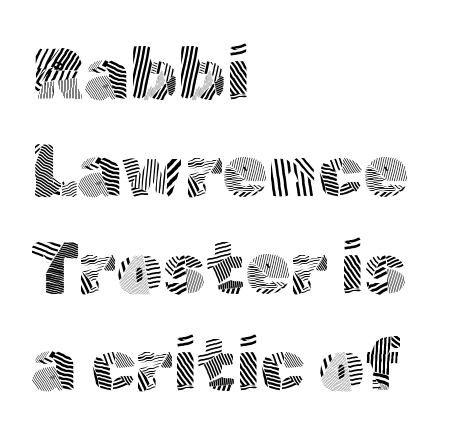
Q: Is the text bold? A: No.
Q: Is the text italic (slanted)? A: No, it is upright.
Q: Is the typeface a serif or a sans-serif typeface? A: Sans-serif.
Q: Is the text underlined? A: No.
Q: How is the paragraph aligned? A: Left-aligned.
Q: Is the spacing between letters normal or unusually wide? A: Normal.
Q: Is the spacing between lines tight, normal or loose? A: Normal.
Q: Width (condensed, normal, or wide)? A: Normal.
Q: x-height? A: Medium.
Q: Monospaced? A: No.
